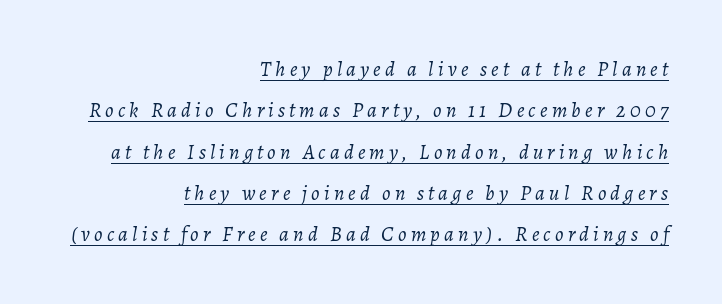
The image shows 21 px text type, italic (leaning right); set right-aligned, loose line spacing (1.97x), unusually wide letter spacing (+0.2 em), underlined.
